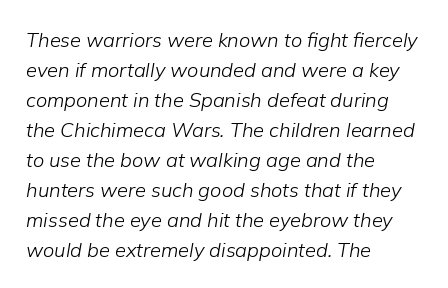
Decoration check: the copy has no underline. Emphasis-style slanted type is in use. The ragged edge is on the right, which tells us the setting is flush left. The line texture is even and compact thanks to regular tracking. Line spacing here is normal.
